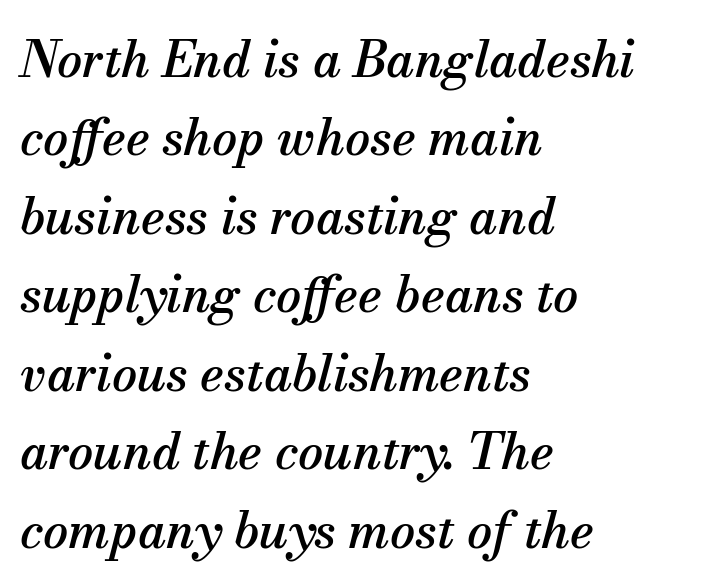
{"serif": "yes", "italic": "yes", "lean": "right", "slant_degrees": 13, "width": "normal", "stroke_contrast": "medium", "x_height": "small", "monospaced": "no", "underline": "no", "align": "left", "line_spacing": "normal", "line_spacing_ratio": 1.57, "letter_spacing": "normal", "letter_spacing_em": 0.0, "glyph_px": 50}
